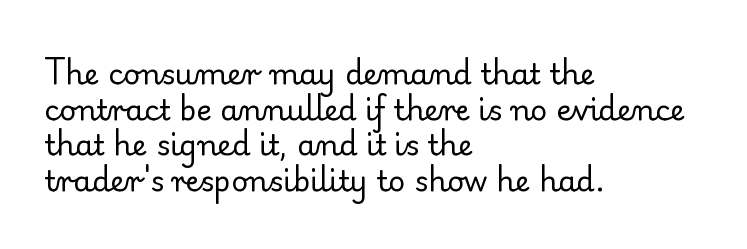
Are there feet on the stems? There are — it's a serif. This rendering uses left alignment, leaving the right contour irregular. The typesetting does not lean heavy: it is not bold. Plain, unruled lines of type.
